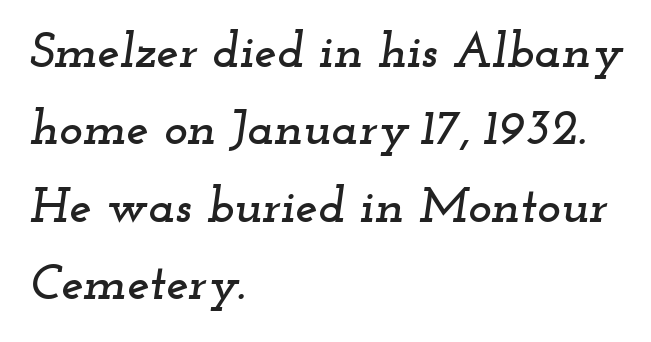
Q: Is the text italic (slanted)? A: Yes, it leans right by about 12 degrees.
Q: Is the typeface a serif or a sans-serif typeface? A: Serif.
Q: Is the text underlined? A: No.
Q: How is the paragraph aligned? A: Left-aligned.
Q: Is the spacing between letters normal or unusually wide? A: Normal.
Q: Is the spacing between lines tight, normal or loose? A: Normal.
Q: Width (condensed, normal, or wide)? A: Wide.
Q: Stroke contrast? A: Low.
Q: x-height? A: Small.
Q: Monospaced? A: No.
